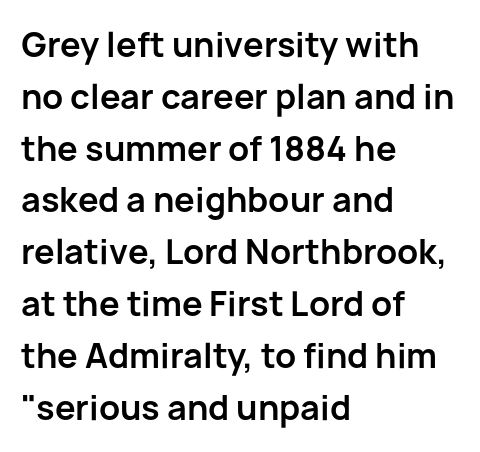
The image shows 33 px bold sans-serif type, upright; set left-aligned, normal line spacing (1.57x), normal letter spacing, not underlined; low stroke contrast and a medium x-height.
